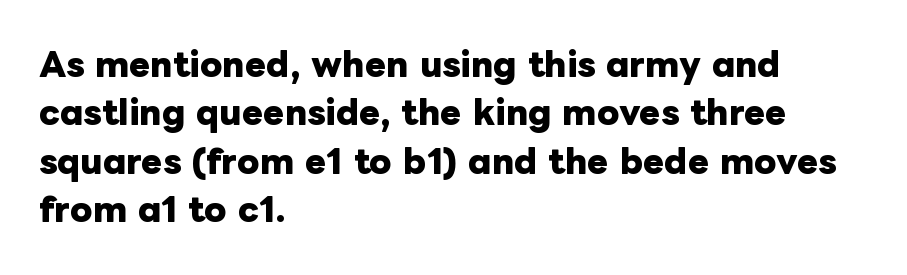
{"italic": "no", "bold": "yes", "weight": "heavy", "width": "normal", "stroke_contrast": "low", "x_height": "medium", "monospaced": "no", "underline": "no", "align": "left", "line_spacing": "normal", "line_spacing_ratio": 1.51, "letter_spacing": "normal", "letter_spacing_em": 0.0, "glyph_px": 32}
